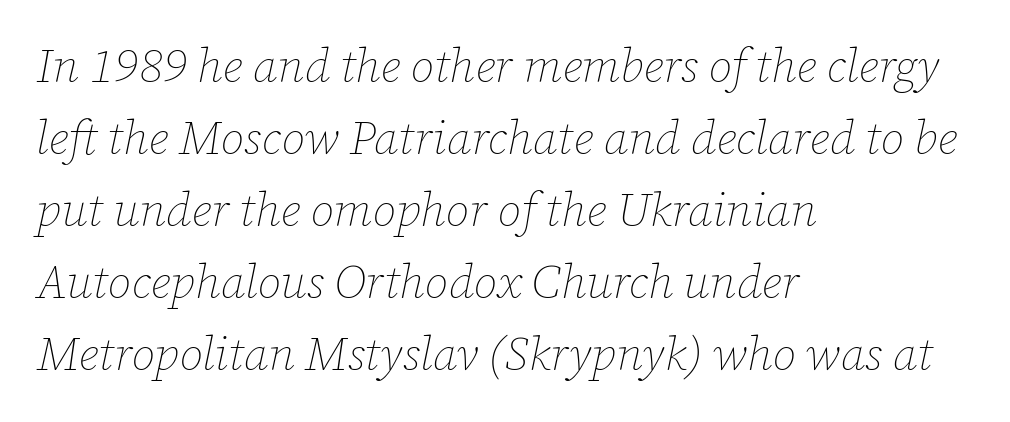
{"italic": "yes", "lean": "right", "slant_degrees": 12, "bold": "no", "weight": "thin", "width": "normal", "stroke_contrast": "low", "x_height": "medium", "monospaced": "no", "underline": "no", "align": "left", "line_spacing": "normal", "line_spacing_ratio": 1.53, "letter_spacing": "normal", "letter_spacing_em": 0.0, "glyph_px": 47}
